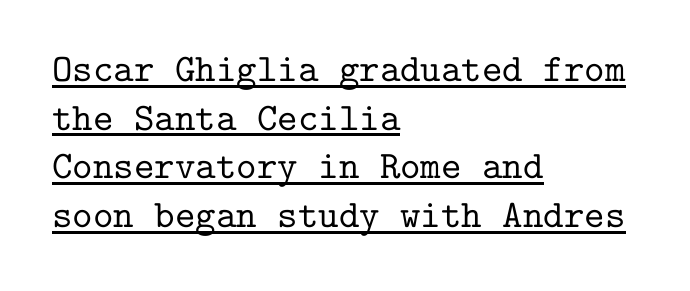
{"serif": "yes", "italic": "no", "width": "normal", "stroke_contrast": "low", "x_height": "medium", "monospaced": "yes", "underline": "yes", "align": "left", "line_spacing": "normal", "line_spacing_ratio": 1.25, "letter_spacing": "normal", "letter_spacing_em": 0.0, "glyph_px": 39}
